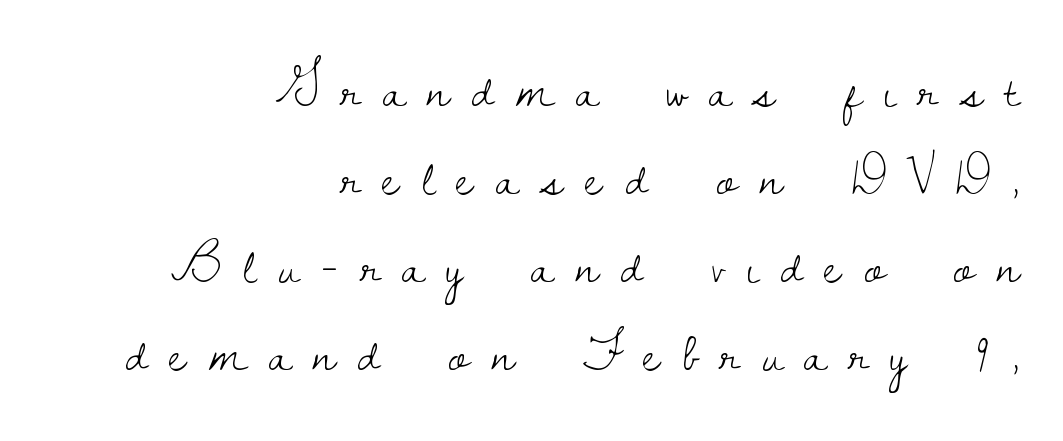
{"serif": "yes", "bold": "no", "weight": "light", "width": "normal", "stroke_contrast": "low", "x_height": "small", "monospaced": "no", "underline": "no", "align": "right", "line_spacing": "normal", "line_spacing_ratio": 1.6, "letter_spacing": "wide", "letter_spacing_em": 0.4, "glyph_px": 55}
